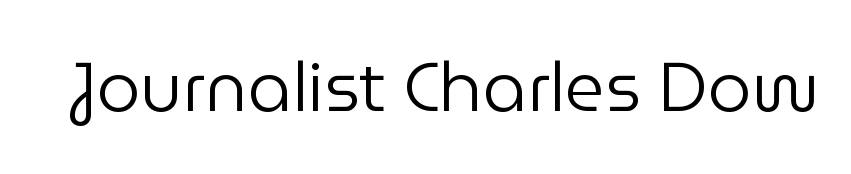
{"serif": "no", "italic": "no", "bold": "no", "weight": "regular", "width": "normal", "stroke_contrast": "low", "x_height": "medium", "monospaced": "no", "underline": "no", "letter_spacing": "normal", "letter_spacing_em": 0.0, "glyph_px": 69}
